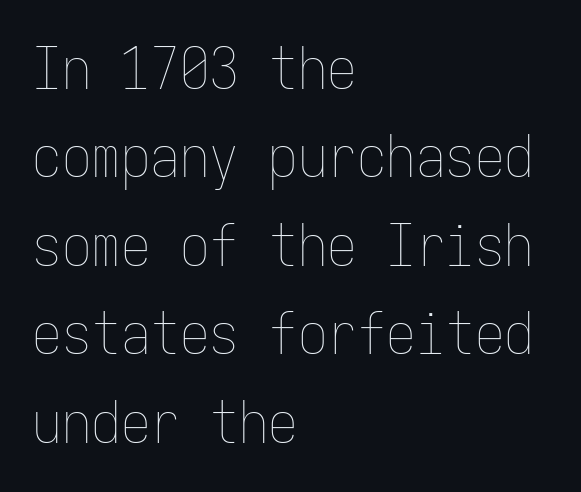
Inter-character spacing is left at the font's built-in metrics. You can tell it's not italic because the verticals are truly vertical. Monospaced: the letters line up in strict vertical columns. Baseline-to-baseline distance is the conventional proportion of letter height. Heft: none added — not bold.
